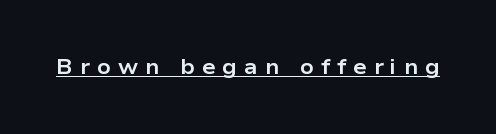
The image shows 21 px bold type, upright; set unusually wide letter spacing (+0.34 em), underlined.
